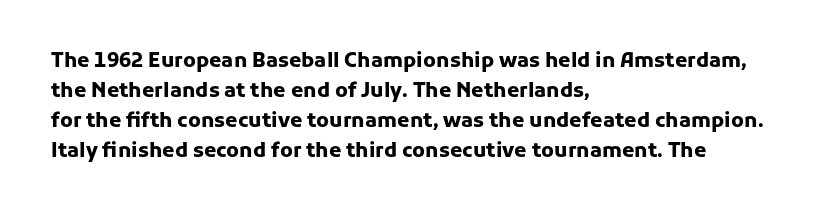
Alignment: flush left. Tall strokes in this sample are plumb rather than angled. Successive baselines arrive at the customary interval. The rendering uses a bold face; every stroke is thick and dark. The specimen omits any rule beneath the text block's lines. Short note: letters normally spaced.
